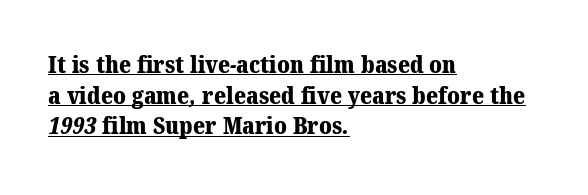
A normal amount of white space separates one row of letters from the next. The type is set solid horizontally, with unmodified tracking. Where is the straight margin? On the left. Heavy, bold letterforms.
